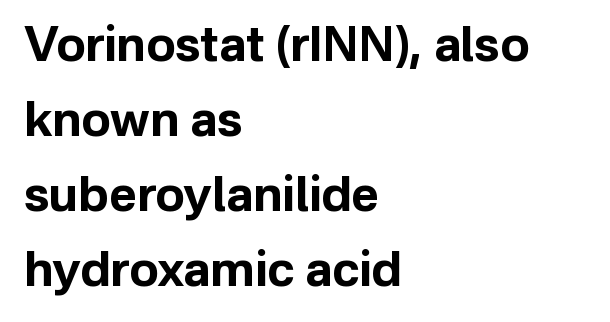
The image shows 48 px bold sans-serif type, upright; set left-aligned, normal line spacing (1.56x), normal letter spacing, not underlined; low stroke contrast and a medium x-height.
